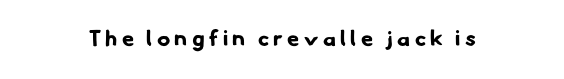
The letterforms stand isolated, each surrounded by extra space. The sample has been set heavy, in full bold. Plain, unruled lines of type.
